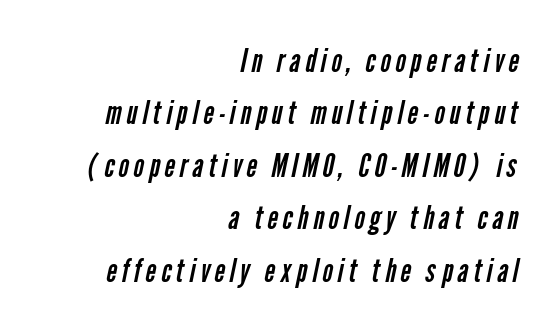
The image shows 32 px regular-weight, condensed sans-serif type; set right-aligned, normal line spacing (1.64x), not underlined; low stroke contrast and a medium x-height.
